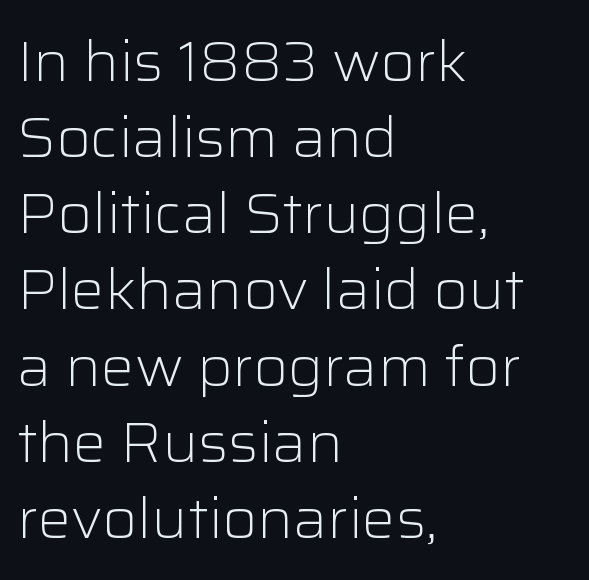
This sample keeps an unexceptional amount of space between lines. Think of a printed novel: that variable character pitch is what you see here. Posture: upright roman. The letters sit at their default tracking, neither squeezed nor spread. Has an underline been added? It has not. Short and long lines alike share a common starting point at left.
